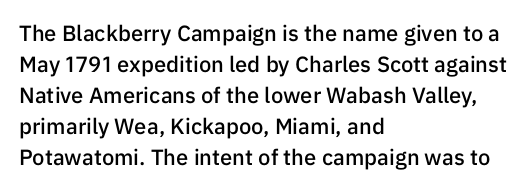
The image shows 22 px text type, upright; set left-aligned, normal line spacing (1.41x), normal letter spacing, not underlined.
